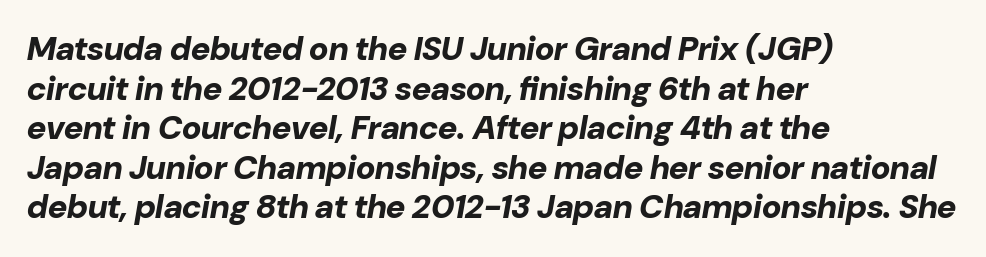
What stands out about the letter spacing? Nothing — it is the standard amount. The font's italic variant was chosen for this text. Typesetter's note: full bold, strokes at maximum text heaviness. This rendering uses left alignment, leaving the right contour irregular. Looks like regular typesetting: each glyph gets only the width it needs. A clean baseline with only descenders dipping below it.
